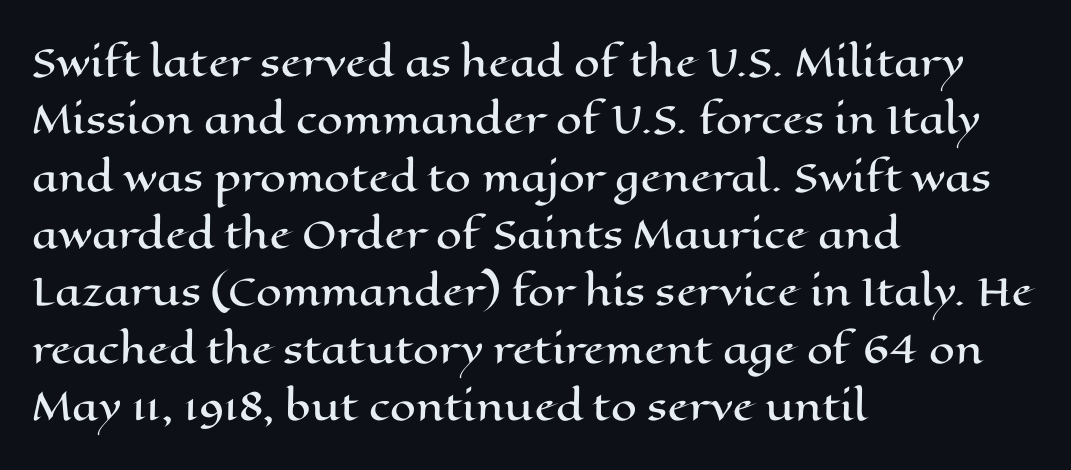
This sample keeps an unexceptional amount of space between lines. Short and long lines alike share a common starting point at left. Character widths vary here, with narrow letters taking less room than wide ones. The type is set solid horizontally, with unmodified tracking.
